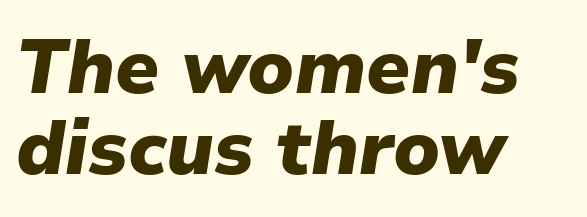
The passage shown is typed in a proportional face where columns would drift. These lines stack with their left ends in a neat column. The zone under the glyphs is completely vacant. Successive baselines arrive quickly, one right under another. These lines carry a lot of weight — the face is fully bold. The tracking reads as untouched default to a designer's eye.
